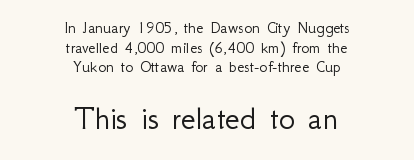
{"serif": "no", "italic": "no", "bold": "no", "weight": "light", "width": "normal", "stroke_contrast": "low", "x_height": "small", "monospaced": "no", "underline": "no", "align": "center", "line_spacing_ratio": 1.16, "letter_spacing": "normal", "letter_spacing_em": 0.0, "larger_block": "second", "size_ratio": 2.0, "glyph_px": 34}
